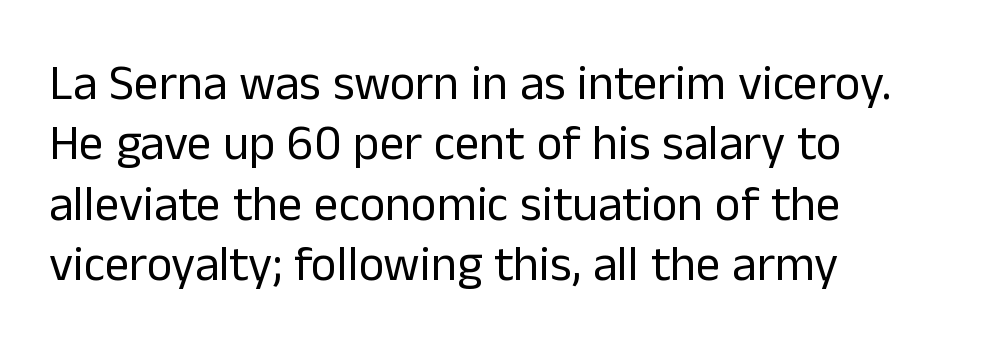
{"serif": "no", "italic": "no", "bold": "no", "weight": "regular", "width": "normal", "stroke_contrast": "low", "x_height": "medium", "monospaced": "no", "underline": "no", "align": "left", "line_spacing_ratio": 1.23, "letter_spacing": "normal", "letter_spacing_em": 0.0, "glyph_px": 49}
